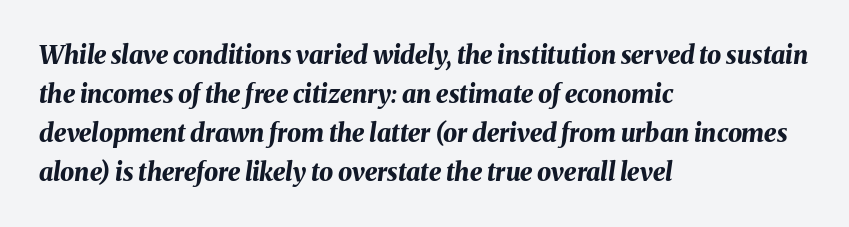
Q: Is the text bold? A: Yes.
Q: Is the text italic (slanted)? A: Yes, it leans right by about 8 degrees.
Q: Is the text underlined? A: No.
Q: How is the paragraph aligned? A: Left-aligned.
Q: Is the spacing between letters normal or unusually wide? A: Normal.
Q: Is the spacing between lines tight, normal or loose? A: Normal.
